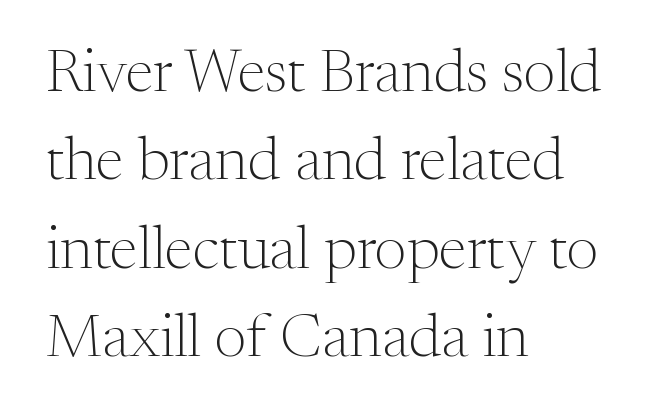
The image shows 61 px light serif type, upright; set left-aligned, normal line spacing (1.45x), normal letter spacing, not underlined; medium stroke contrast and a medium x-height.
